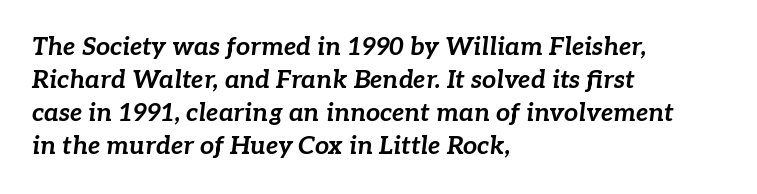
{"italic": "yes", "lean": "right", "slant_degrees": 7, "bold": "yes", "underline": "no", "align": "left", "line_spacing": "normal", "line_spacing_ratio": 1.32, "letter_spacing": "normal", "letter_spacing_em": 0.0, "glyph_px": 25}
